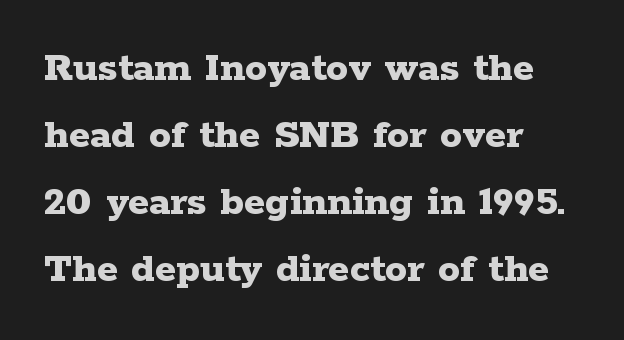
The type sits square on the baseline with zero lean. This sample has the flowing, uneven cadence of proportional lettering. You could call the tracking neutral — neither tight nor loose. Examine the stroke ends and you'll spot serifs. The paragraph shown leans on its left margin. The strokes are fattened all the way to bold.
